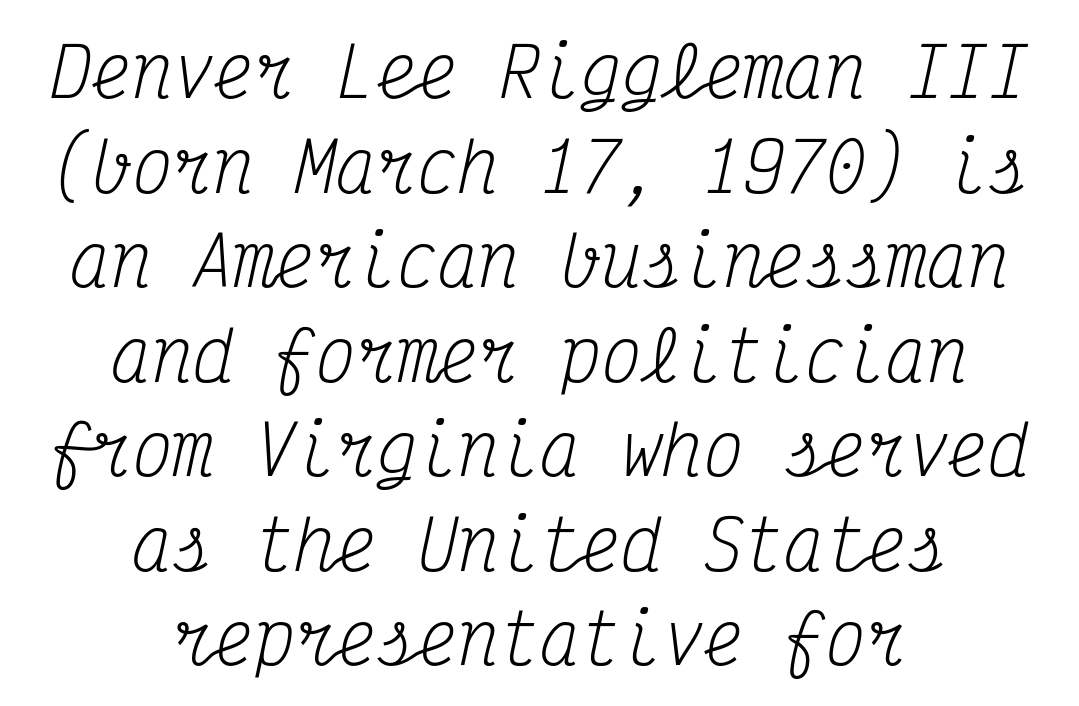
The designer went with a serif here, giving each stem small feet. Think of a typewriter: that constant character pitch is what you see here. The cut favours lightness, reaching ordinary text weight at its darkest. The type is set solid horizontally, with unmodified tracking. Each row of text sits above clean, open space.
